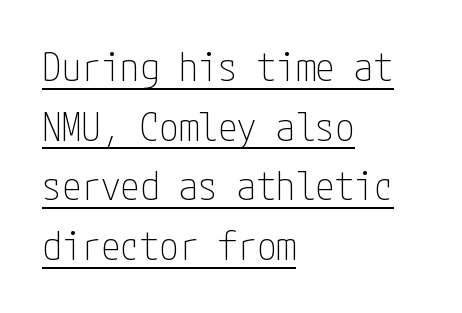
Q: Is the text bold? A: No.
Q: Is the text italic (slanted)? A: No, it is upright.
Q: Is the typeface a serif or a sans-serif typeface? A: Sans-serif.
Q: Is the text underlined? A: Yes.
Q: How is the paragraph aligned? A: Left-aligned.
Q: Is the spacing between letters normal or unusually wide? A: Normal.
Q: Is the spacing between lines tight, normal or loose? A: Normal.
Q: Width (condensed, normal, or wide)? A: Condensed.
Q: Stroke contrast? A: Low.
Q: x-height? A: Medium.
